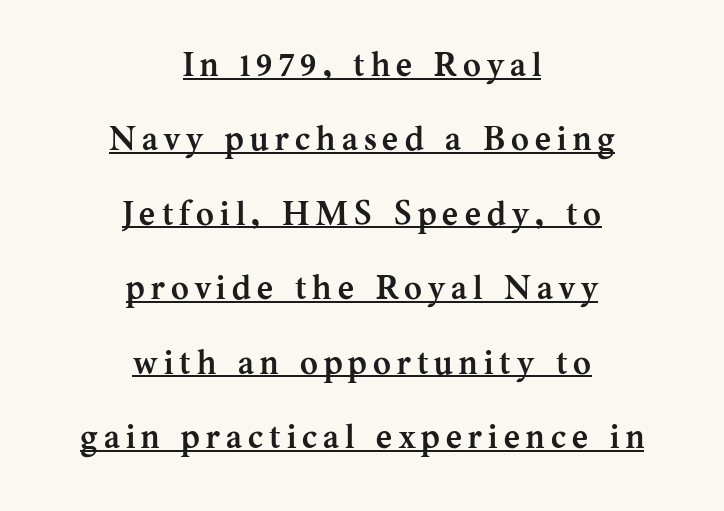
Quick note: underline on. The font's upright variant was chosen for this text. These lines stack symmetrically, like a column narrowing and widening about its center. The characters look thick and weighty, a clear bold.
